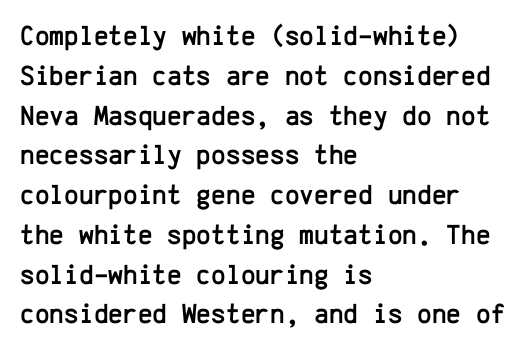
Q: Is the text italic (slanted)? A: No, it is upright.
Q: Is the typeface a serif or a sans-serif typeface? A: Sans-serif.
Q: Is the text underlined? A: No.
Q: How is the paragraph aligned? A: Left-aligned.
Q: Is the spacing between letters normal or unusually wide? A: Normal.
Q: Is the spacing between lines tight, normal or loose? A: Normal.
Q: Width (condensed, normal, or wide)? A: Normal.
Q: Stroke contrast? A: Low.
Q: x-height? A: Medium.
Q: Monospaced? A: Yes.
